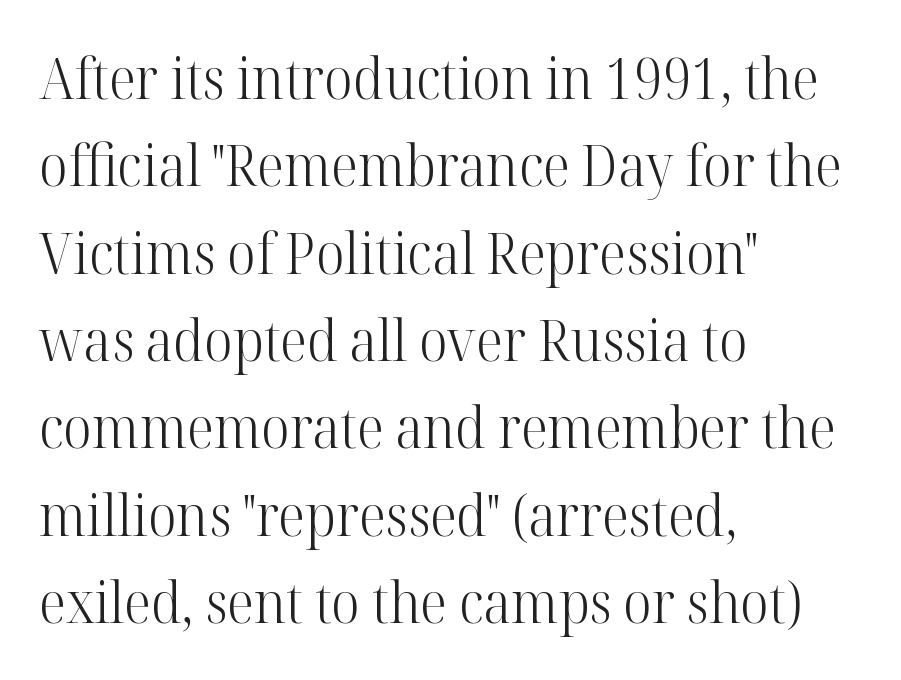
{"serif": "yes", "italic": "no", "bold": "no", "weight": "light", "width": "normal", "stroke_contrast": "high", "x_height": "medium", "monospaced": "no", "underline": "no", "align": "left", "line_spacing": "normal", "line_spacing_ratio": 1.56, "letter_spacing": "normal", "letter_spacing_em": 0.0, "glyph_px": 56}
